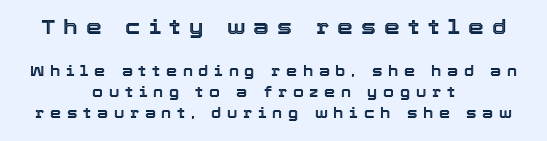
{"italic": "no", "underline": "no", "align": "center", "line_spacing": "normal", "line_spacing_ratio": 1.51, "letter_spacing": "wide", "letter_spacing_em": 0.41, "larger_block": "first", "size_ratio": 1.43, "glyph_px": 20}
